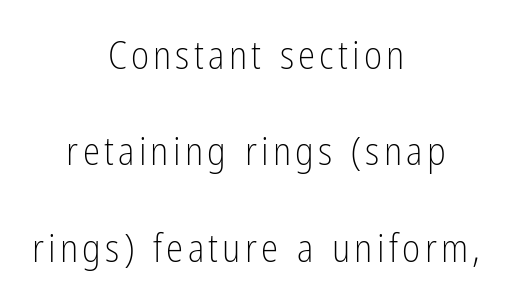
The image shows 39 px light, condensed sans-serif type, upright; set centered, loose line spacing (2.47x), not underlined; low stroke contrast and a medium x-height.
